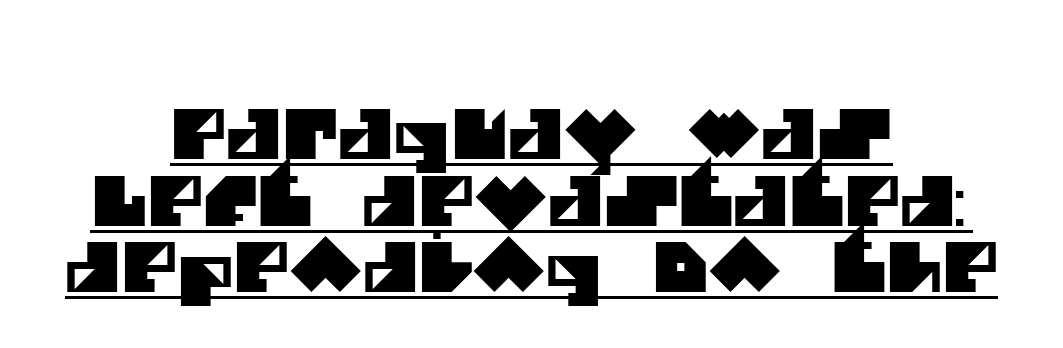
Think of a printed novel: that variable character pitch is what you see here. Each line is balanced around a shared central axis. Students, observe the line beneath the letters — that is underlining. The type family on display is of the sans-serif kind. Whoever set this chose condensed vertical rhythm over breathing room.
